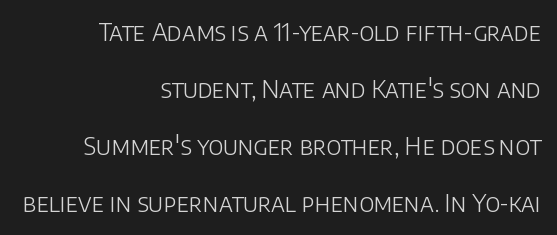
Q: Is the text bold? A: No.
Q: Is the text italic (slanted)? A: No, it is upright.
Q: Is the text underlined? A: No.
Q: How is the paragraph aligned? A: Right-aligned.
Q: Is the spacing between letters normal or unusually wide? A: Normal.
Q: Is the spacing between lines tight, normal or loose? A: Loose.
